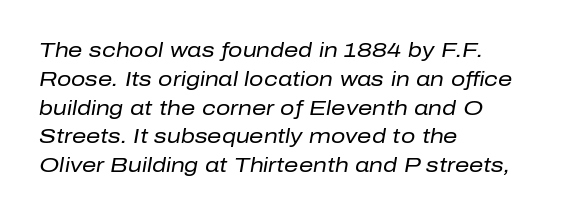
{"italic": "yes", "lean": "right", "slant_degrees": 10, "bold": "no", "underline": "no", "align": "left", "line_spacing": "normal", "line_spacing_ratio": 1.44, "letter_spacing": "normal", "letter_spacing_em": 0.0, "glyph_px": 20}
